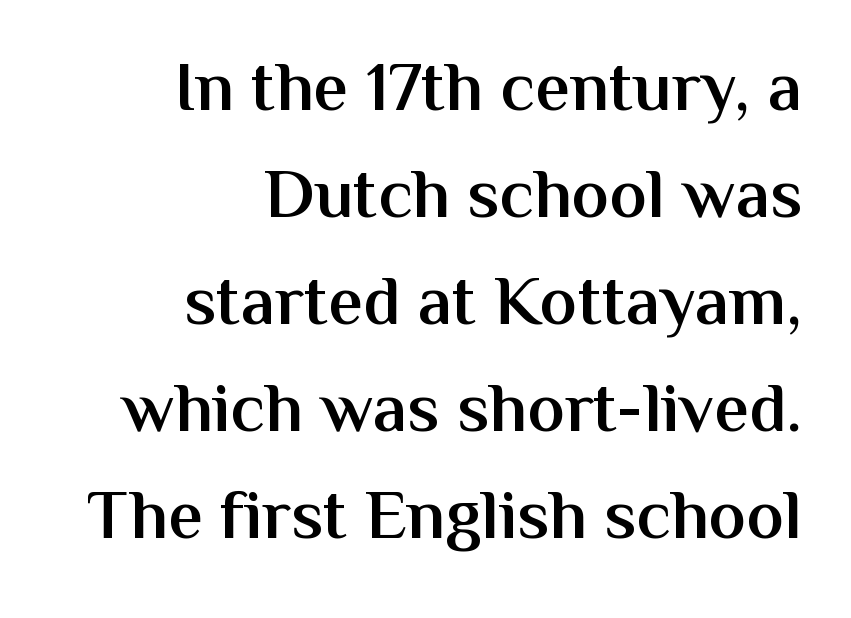
{"serif": "no", "italic": "no", "bold": "semi", "weight": "semibold", "width": "normal", "stroke_contrast": "medium", "x_height": "medium", "monospaced": "no", "underline": "no", "align": "right", "line_spacing": "normal", "line_spacing_ratio": 1.53, "letter_spacing": "normal", "letter_spacing_em": 0.0, "glyph_px": 70}
